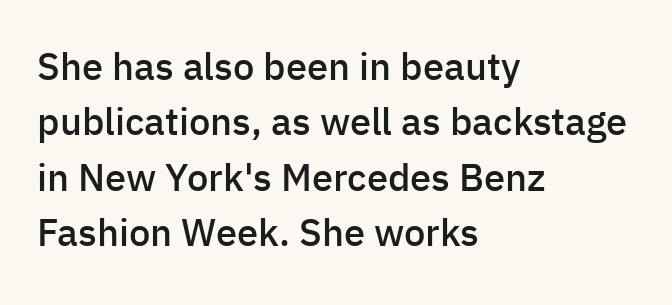
The image shows 38 px semibold sans-serif type, upright; set left-aligned, normal line spacing (1.46x), normal letter spacing, not underlined; low stroke contrast and a medium x-height.
